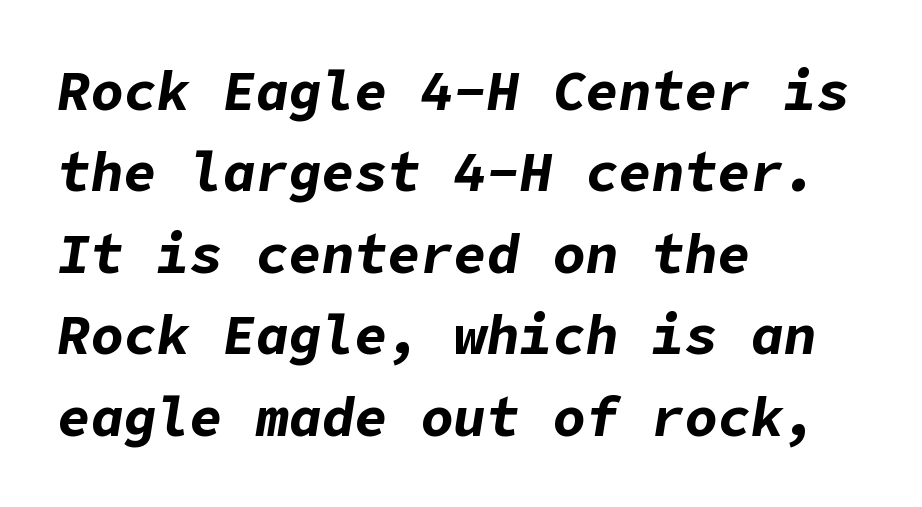
{"italic": "yes", "lean": "right", "slant_degrees": 9, "bold": "yes", "weight": "bold", "width": "normal", "stroke_contrast": "low", "x_height": "medium", "underline": "no", "align": "left", "line_spacing": "normal", "line_spacing_ratio": 1.48, "letter_spacing": "normal", "letter_spacing_em": 0.0, "glyph_px": 55}
